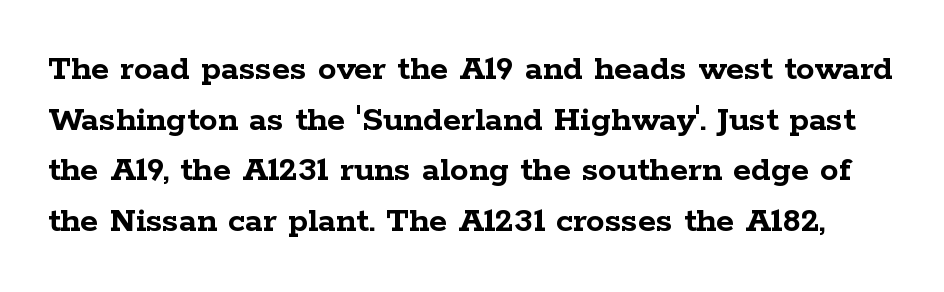
Proportional: the letters do not fall into vertical columns. Is the type bold? Yes — the strokes are clearly thick and heavy. The horizontal fit of the characters is conventional and even. Leading: standard. The type family on display is of the serif kind.
